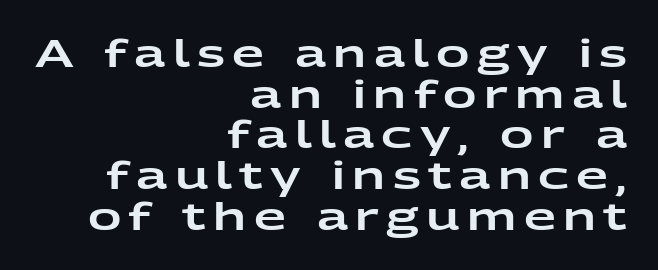
The lettering stays uniformly vertical, giving the passage a roman look. Letter spacing: wide. Do the characters align in a grid? No, the font is proportional. Are there feet on the stems? There aren't — it's a sans. The passage shown is not underscored anywhere. Typeset ragged left — the right edge is the straight one.
